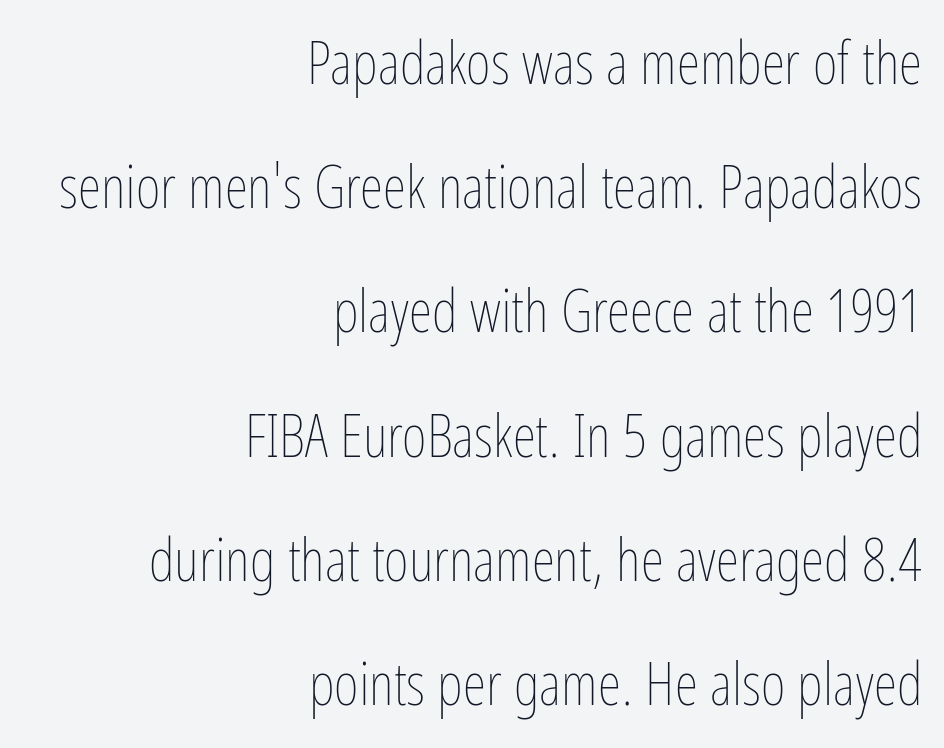
{"italic": "no", "bold": "no", "weight": "thin", "width": "condensed", "stroke_contrast": "low", "x_height": "medium", "monospaced": "no", "underline": "no", "align": "right", "line_spacing": "loose", "line_spacing_ratio": 2.07, "letter_spacing": "normal", "letter_spacing_em": 0.0, "glyph_px": 60}
